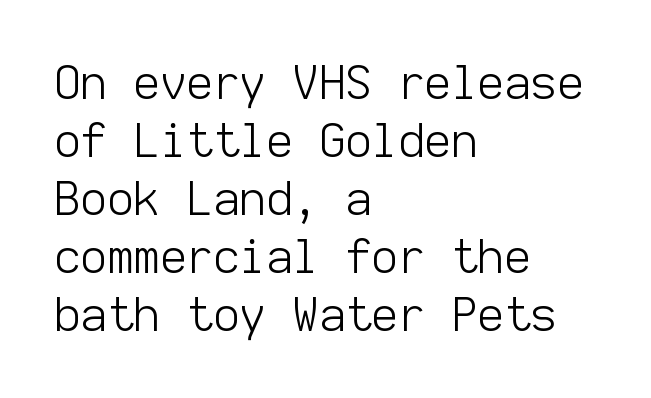
Q: Is the text bold? A: No.
Q: Is the text italic (slanted)? A: No, it is upright.
Q: Is the typeface a serif or a sans-serif typeface? A: Sans-serif.
Q: Is the text underlined? A: No.
Q: How is the paragraph aligned? A: Left-aligned.
Q: Is the spacing between letters normal or unusually wide? A: Normal.
Q: Is the spacing between lines tight, normal or loose? A: Normal.
Q: Width (condensed, normal, or wide)? A: Normal.
Q: Stroke contrast? A: Low.
Q: x-height? A: Medium.
Q: Monospaced? A: Yes.
